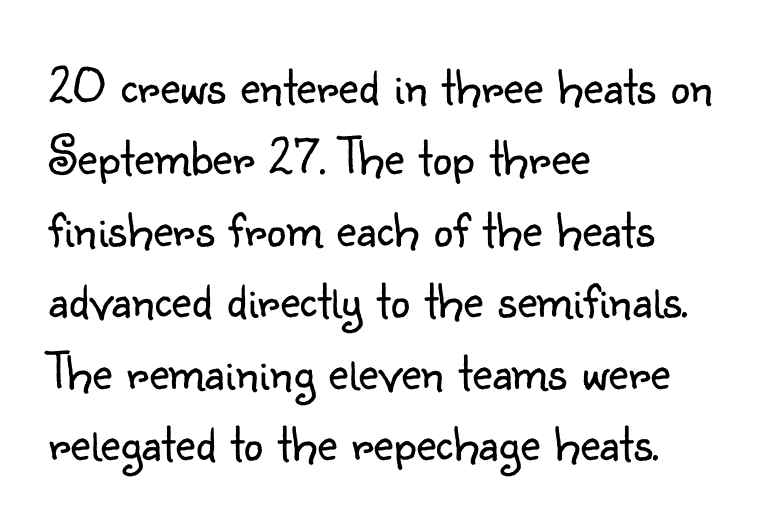
{"serif": "no", "italic": "no", "bold": "no", "weight": "light", "width": "normal", "stroke_contrast": "low", "x_height": "small", "monospaced": "no", "underline": "no", "align": "left", "line_spacing": "normal", "line_spacing_ratio": 1.3, "letter_spacing": "normal", "letter_spacing_em": 0.0, "glyph_px": 55}
